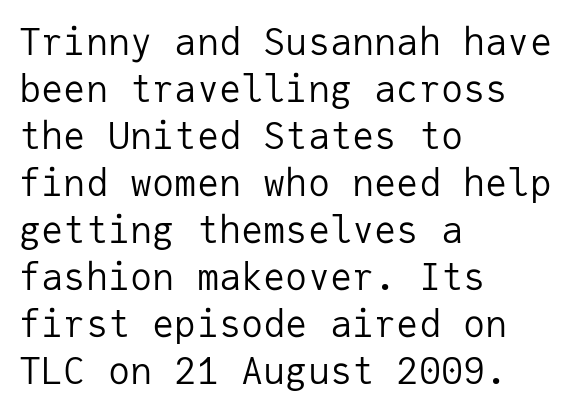
The type family on display is of the sans-serif kind. No letter is thick-stroked: the sample isn't bold. Vertically, the passage feels balanced, rows spaced as you'd expect. Every character here occupies the same horizontal width, giving the sample a typewriter-like rhythm. Here the glyphs are tracked normally, forming tight word shapes.
